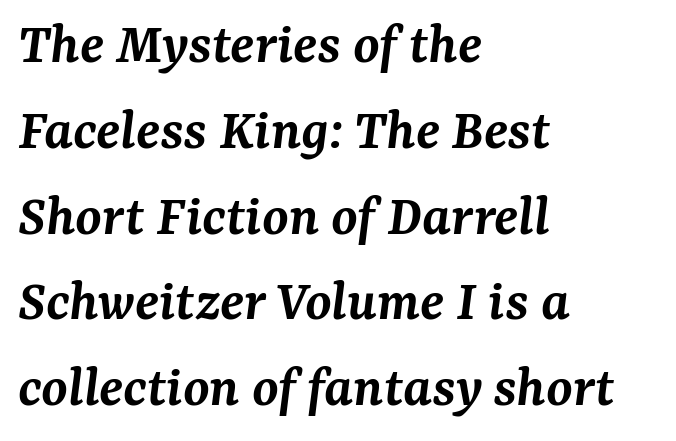
The image shows 60 px semibold serif type, italic (leaning right); set left-aligned, normal line spacing (1.43x), normal letter spacing, not underlined; medium stroke contrast and a medium x-height.
